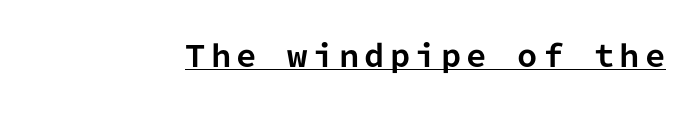
The face used here has the dense, thick strokes of a bold. A roman cut, with each character standing at attention. Compared with undecorated copy, this sample adds a rule below the words. Here the designer chose a console-style face with uniform glyph widths.
